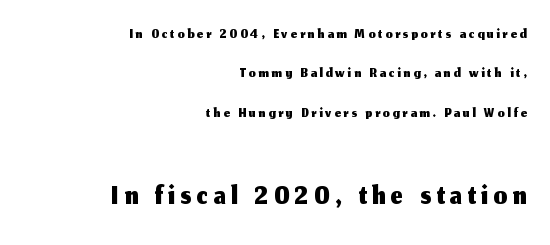
The image shows 43 px sans-serif type, upright; set right-aligned, line spacing 1.79x, not underlined; the second (bottom) block is 1.95x larger; medium stroke contrast and a medium x-height.
